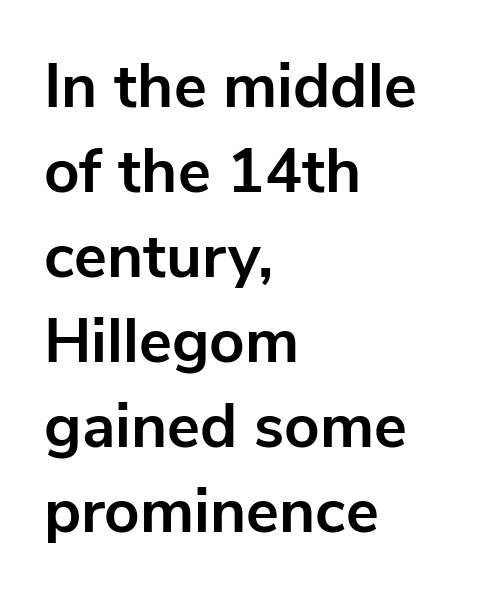
The image shows 62 px bold sans-serif type, upright; set left-aligned, normal line spacing (1.37x), normal letter spacing, not underlined; low stroke contrast and a medium x-height.
